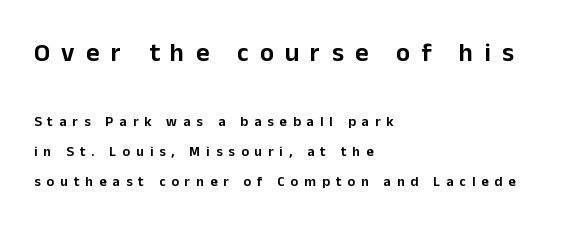
Q: Is the text italic (slanted)? A: No, it is upright.
Q: Is the text underlined? A: No.
Q: How is the paragraph aligned? A: Left-aligned.
Q: Is the spacing between letters normal or unusually wide? A: Unusually wide.
Q: Is the spacing between lines tight, normal or loose? A: Loose.
Q: Which block of text is set in a larger size, the first (top) or the second (bottom)? A: The first (top) one.
